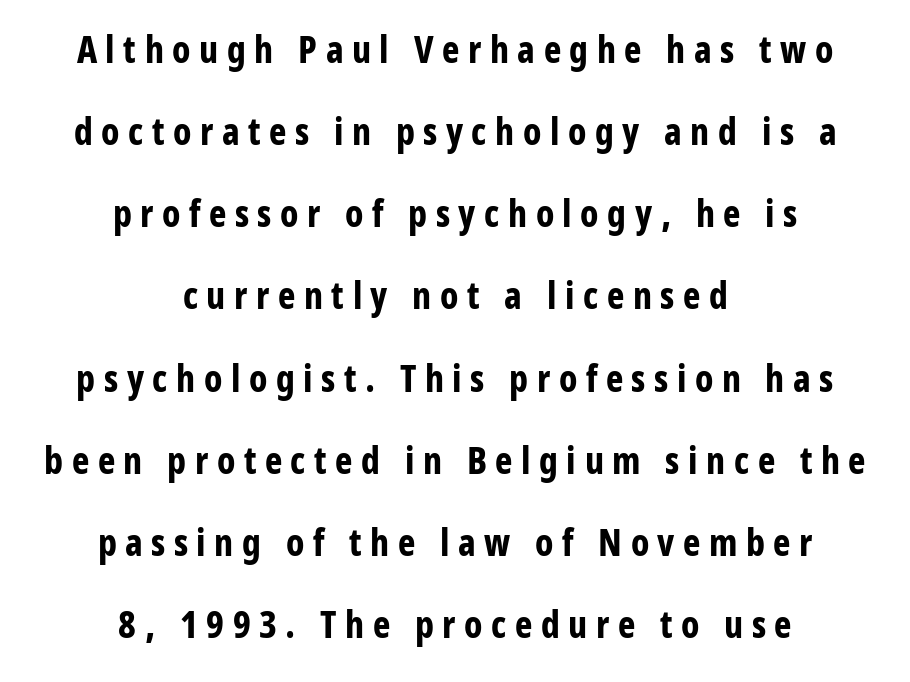
The image shows 37 px bold, condensed sans-serif type, upright; set centered, loose line spacing (2.22x), unusually wide letter spacing (+0.23 em), not underlined; low stroke contrast and a medium x-height.
